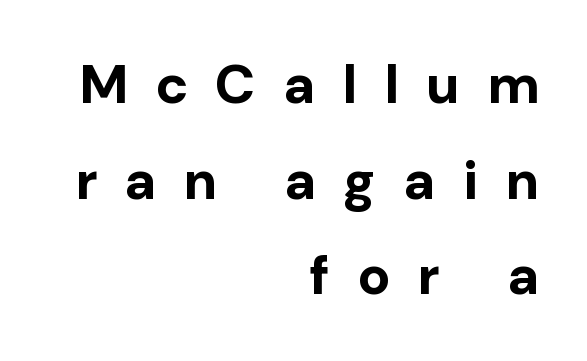
The image shows 55 px bold sans-serif type, upright; set right-aligned, line spacing 1.74x, unusually wide letter spacing (+0.49 em), not underlined; low stroke contrast and a medium x-height.
